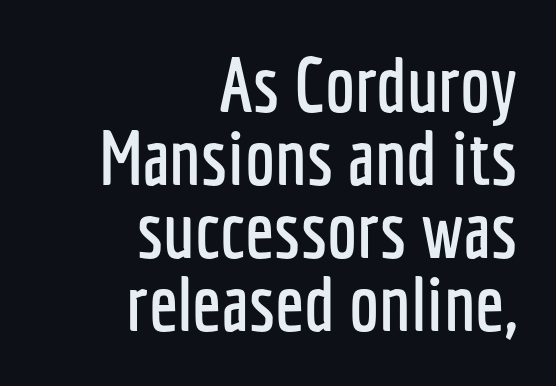
{"serif": "no", "italic": "no", "width": "condensed", "stroke_contrast": "low", "x_height": "medium", "monospaced": "no", "underline": "no", "align": "right", "line_spacing": "tight", "line_spacing_ratio": 0.96, "letter_spacing": "normal", "letter_spacing_em": 0.0, "glyph_px": 76}
